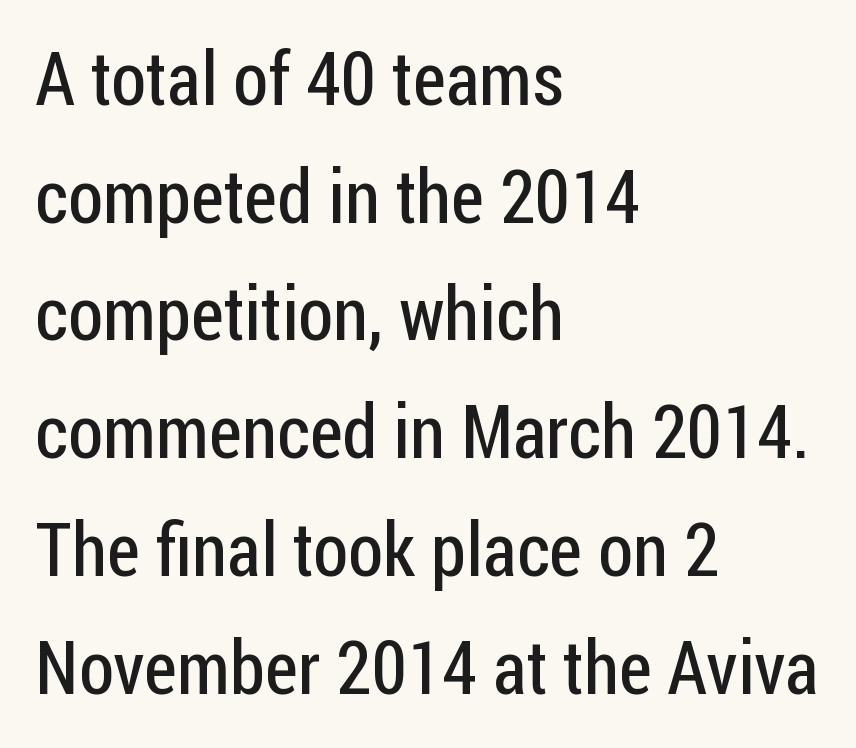
Q: Is the text bold? A: No.
Q: Is the text italic (slanted)? A: No, it is upright.
Q: Is the typeface a serif or a sans-serif typeface? A: Sans-serif.
Q: Is the text underlined? A: No.
Q: How is the paragraph aligned? A: Left-aligned.
Q: Is the spacing between letters normal or unusually wide? A: Normal.
Q: Is the spacing between lines tight, normal or loose? A: Normal.
Q: Width (condensed, normal, or wide)? A: Condensed.
Q: Stroke contrast? A: Low.
Q: x-height? A: Medium.
Q: Monospaced? A: No.
